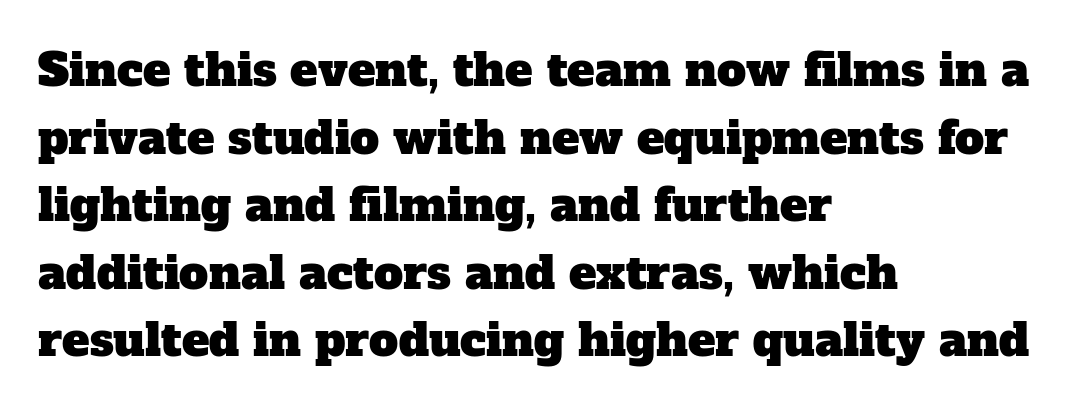
Q: Is the typeface a serif or a sans-serif typeface? A: Serif.
Q: Is the text underlined? A: No.
Q: How is the paragraph aligned? A: Left-aligned.
Q: Is the spacing between letters normal or unusually wide? A: Normal.
Q: Is the spacing between lines tight, normal or loose? A: Normal.
Q: Width (condensed, normal, or wide)? A: Normal.
Q: Stroke contrast? A: Low.
Q: x-height? A: Medium.
Q: Monospaced? A: No.
